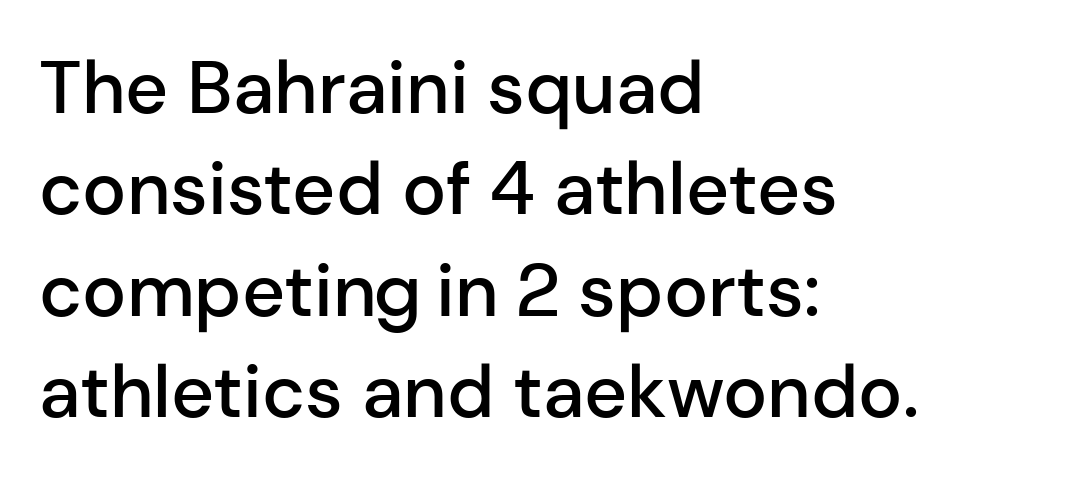
{"serif": "no", "italic": "no", "bold": "semi", "weight": "semibold", "width": "normal", "stroke_contrast": "low", "x_height": "medium", "monospaced": "no", "underline": "no", "align": "left", "line_spacing": "normal", "line_spacing_ratio": 1.37, "letter_spacing": "normal", "letter_spacing_em": 0.0, "glyph_px": 74}
